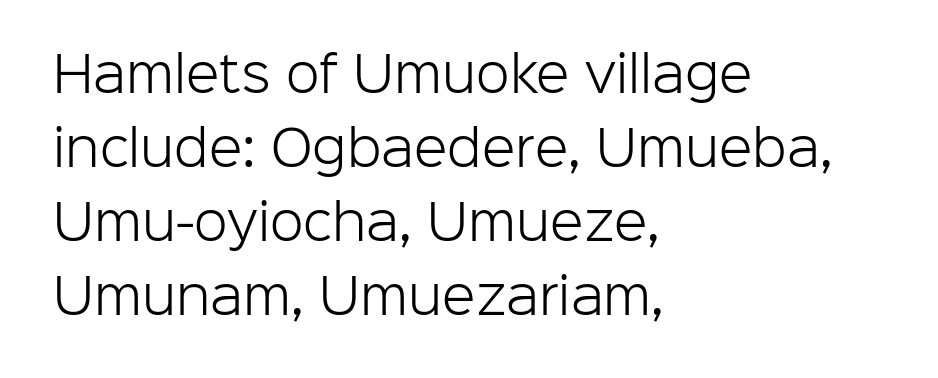
The specimen omits any rule beneath the text block's lines. Stems here are at most as thick as an everyday book face. Which margin do the lines hug? The left one — the right edge is uneven. This sample uses plain, unmodified letter spacing. Rendered with straight, roman letterforms.
